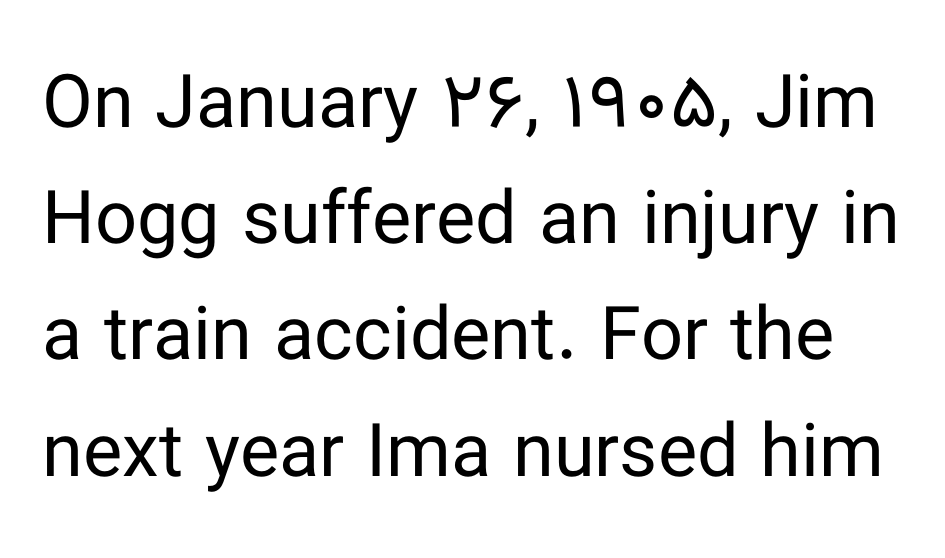
Think standard paragraph weight, or any step lighter than that. This sample uses an upright cut, with every glyph sitting square on the baseline. Successive baselines arrive at the customary interval. You could not count columns in this text — the font is proportionally spaced. Stroke terminals: plain, sans-serif.
